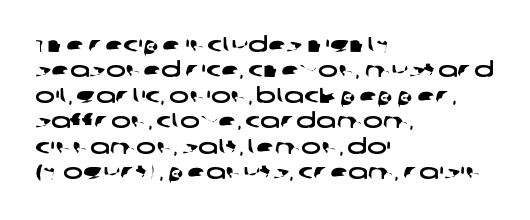
The gaps between neighbouring characters are ordinary and unremarkable. Anything drawn beneath the words? Only blank space. The rendering anchors every line to the left-hand side.
